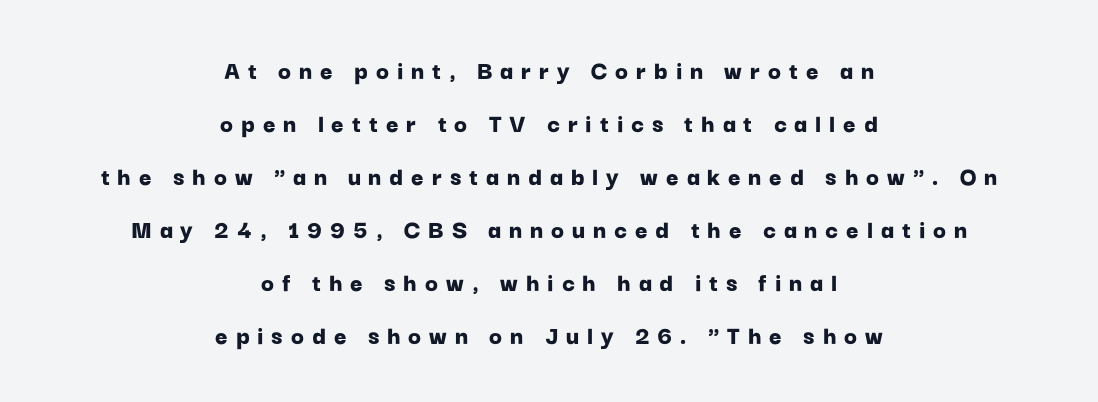
{"italic": "no", "bold": "yes", "underline": "no", "align": "center", "line_spacing": "loose", "line_spacing_ratio": 1.96, "letter_spacing": "wide", "letter_spacing_em": 0.29, "glyph_px": 27}
